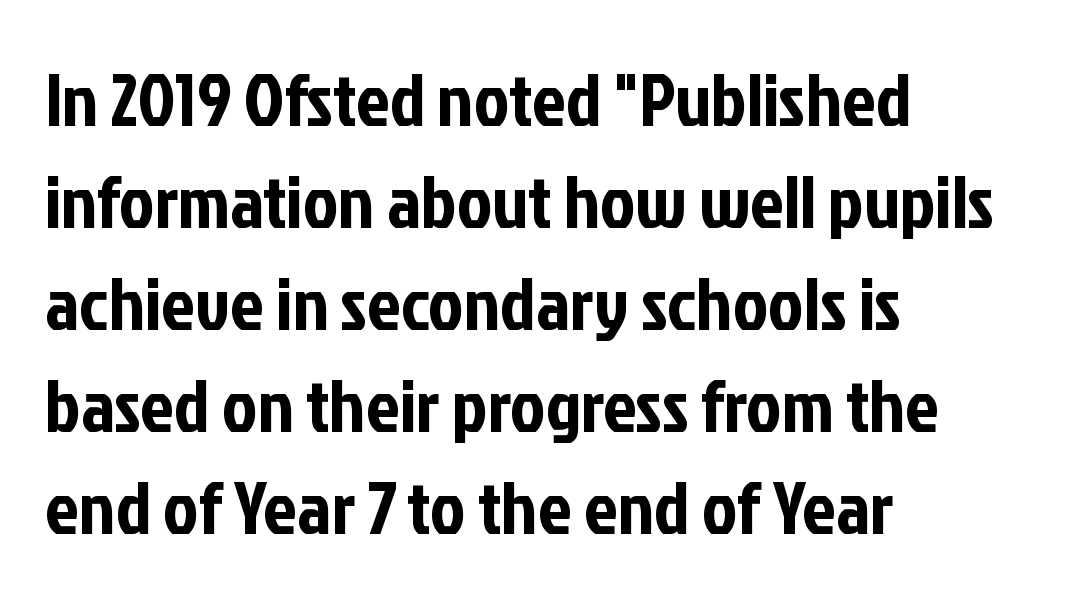
The image shows 75 px condensed sans-serif type, upright; set left-aligned, normal line spacing (1.36x), normal letter spacing, not underlined; low stroke contrast and a medium x-height.
